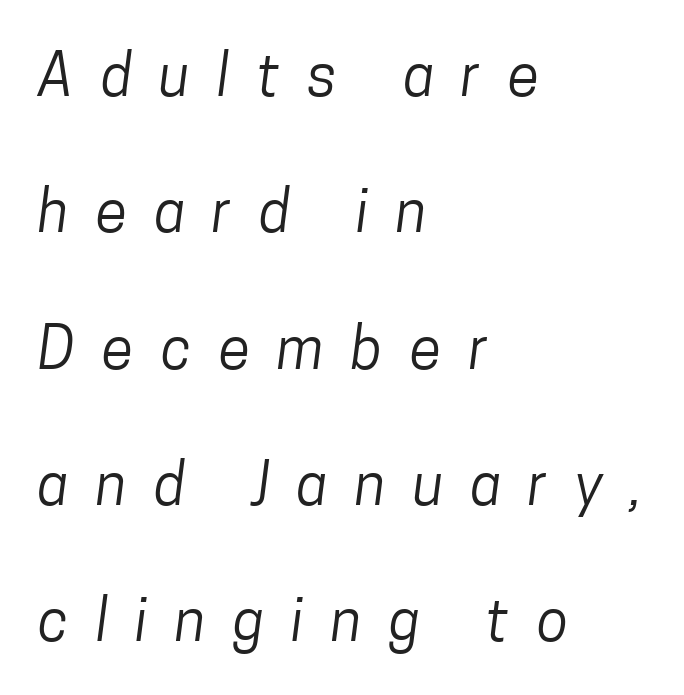
The image shows 58 px regular-weight, condensed sans-serif type; set left-aligned, loose line spacing (2.35x), unusually wide letter spacing (+0.47 em), not underlined; low stroke contrast and a medium x-height.
